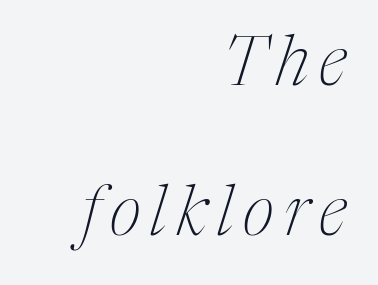
The image shows 69 px thin, condensed serif type, italic (leaning right); set right-aligned, loose line spacing (2.18x), not underlined; medium stroke contrast and a medium x-height.
